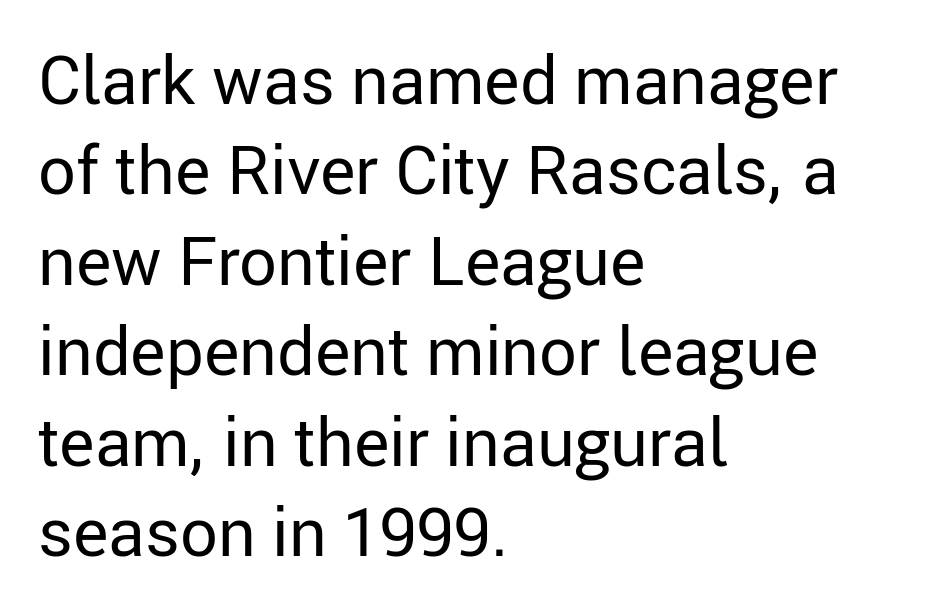
Baseline-to-baseline distance is the conventional proportion of letter height. You could not count columns in this text — the font is proportionally spaced. Descenders hang freely into open space. A sans-serif font was chosen for this passage. Compared with a centered layout, this one pins lines to the left instead. Default kerning and tracking; the words read as compact shapes.
